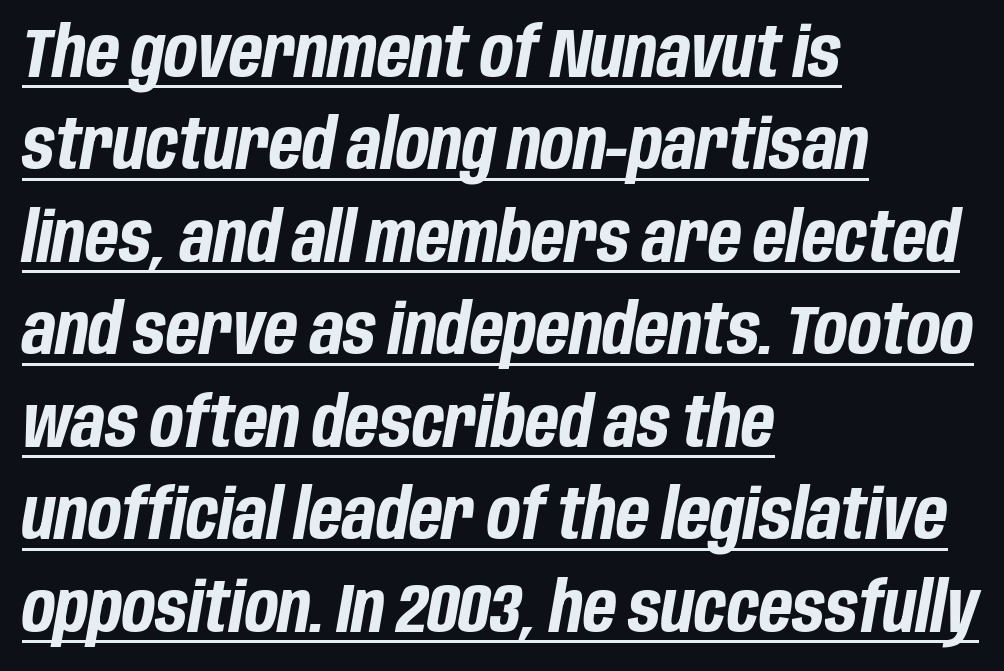
The image shows 69 px bold, condensed type, italic (leaning right); set left-aligned, normal line spacing (1.34x), normal letter spacing, underlined; low stroke contrast and a large x-height.
